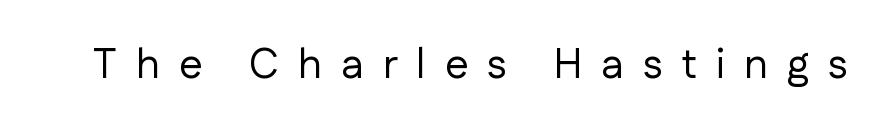
{"serif": "no", "italic": "no", "bold": "no", "weight": "regular", "width": "normal", "stroke_contrast": "low", "x_height": "medium", "monospaced": "no", "underline": "no", "letter_spacing": "wide", "letter_spacing_em": 0.45, "glyph_px": 42}
